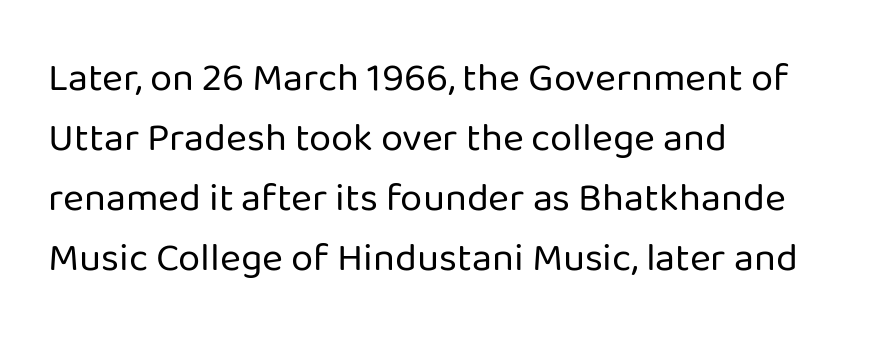
Q: Is the text bold? A: No.
Q: Is the text italic (slanted)? A: No, it is upright.
Q: Is the typeface a serif or a sans-serif typeface? A: Sans-serif.
Q: Is the text underlined? A: No.
Q: How is the paragraph aligned? A: Left-aligned.
Q: Is the spacing between letters normal or unusually wide? A: Normal.
Q: Is the spacing between lines tight, normal or loose? A: Normal.
Q: Width (condensed, normal, or wide)? A: Normal.
Q: Stroke contrast? A: Low.
Q: x-height? A: Medium.
Q: Monospaced? A: No.
